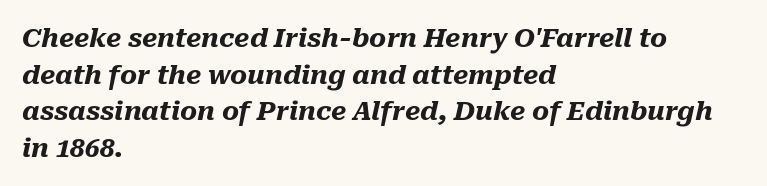
{"italic": "yes", "lean": "right", "slant_degrees": 10, "bold": "yes", "underline": "no", "align": "left", "line_spacing": "normal", "line_spacing_ratio": 1.41, "letter_spacing": "normal", "letter_spacing_em": 0.0, "glyph_px": 26}
